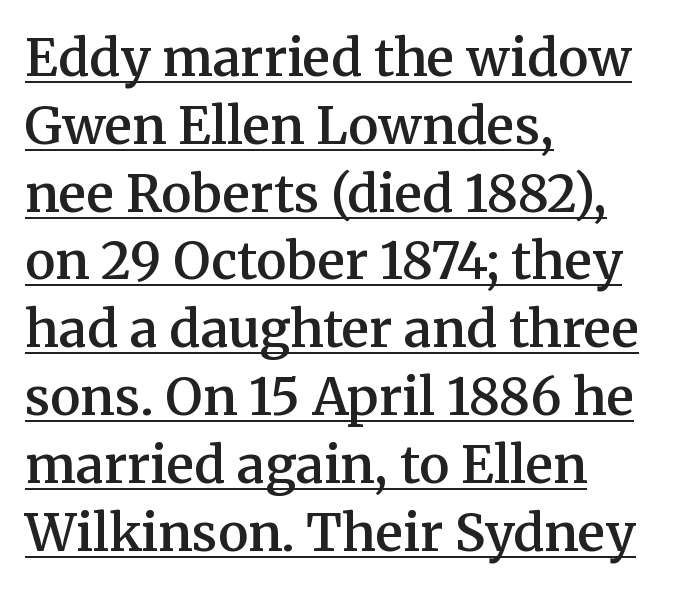
{"serif": "yes", "italic": "no", "bold": "semi", "weight": "semibold", "width": "normal", "stroke_contrast": "medium", "x_height": "medium", "monospaced": "no", "underline": "yes", "align": "left", "line_spacing": "normal", "line_spacing_ratio": 1.33, "letter_spacing": "normal", "letter_spacing_em": 0.0, "glyph_px": 51}
